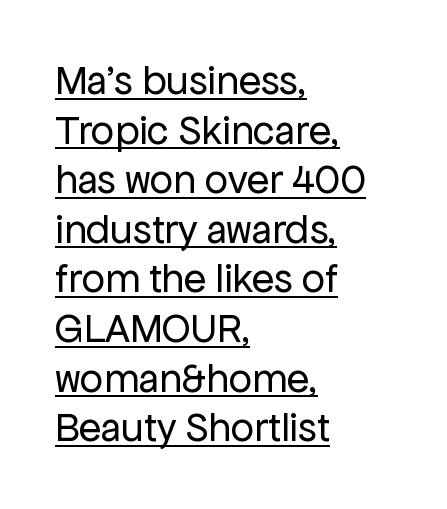
The image shows 41 px regular-weight sans-serif type, upright; set left-aligned, line spacing 1.21x, normal letter spacing, underlined; low stroke contrast and a medium x-height.
